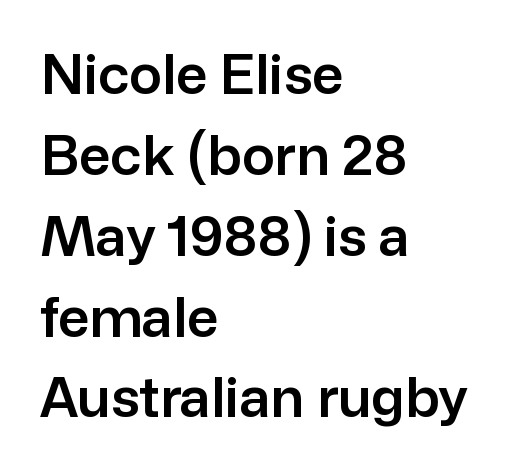
{"serif": "no", "italic": "no", "width": "normal", "stroke_contrast": "low", "x_height": "medium", "monospaced": "no", "underline": "no", "align": "left", "line_spacing": "normal", "line_spacing_ratio": 1.47, "letter_spacing": "normal", "letter_spacing_em": 0.0, "glyph_px": 55}
